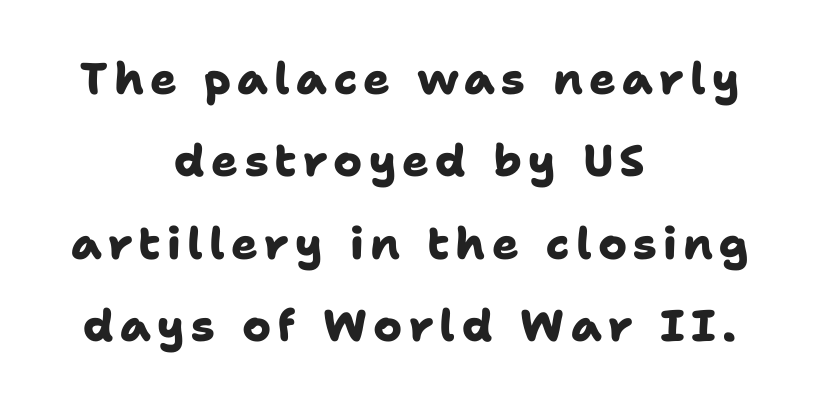
{"serif": "no", "bold": "yes", "weight": "heavy", "width": "normal", "stroke_contrast": "low", "x_height": "medium", "monospaced": "no", "underline": "no", "align": "center", "line_spacing_ratio": 1.87, "glyph_px": 44}
